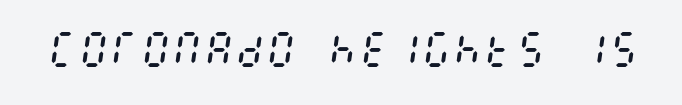
The image shows 39 px regular-weight, condensed type, italic (leaning right); set normal letter spacing, not underlined; medium stroke contrast and a large x-height.
